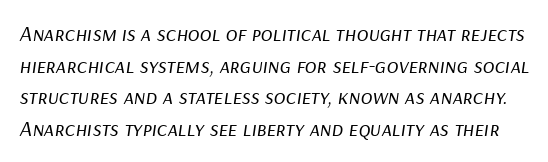
Evenly set lines give the paragraph a standard silhouette. Type without underlining. Caption: face not bold, strokes unweighted. Tracking here is standard; glyphs follow each other at the usual distance. Compared with ordinary roman type, these characters are visibly tilted.
